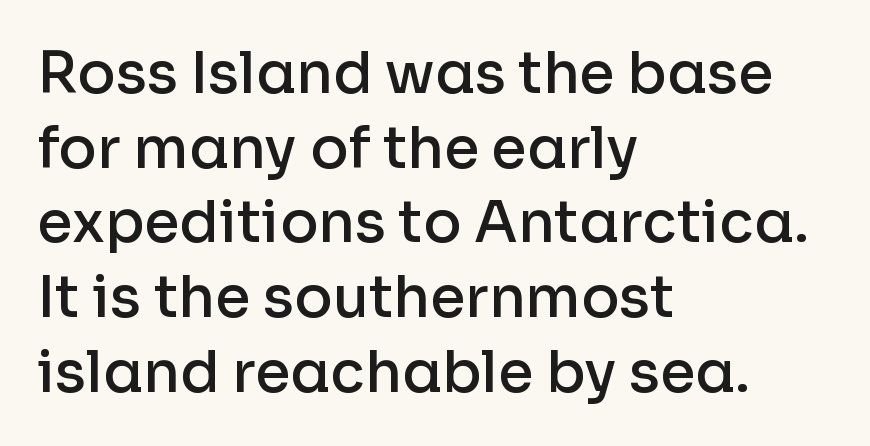
Q: Is the text bold? A: Semi-bold.
Q: Is the text italic (slanted)? A: No, it is upright.
Q: Is the typeface a serif or a sans-serif typeface? A: Sans-serif.
Q: Is the text underlined? A: No.
Q: How is the paragraph aligned? A: Left-aligned.
Q: Is the spacing between letters normal or unusually wide? A: Normal.
Q: Is the spacing between lines tight, normal or loose? A: Normal.
Q: Width (condensed, normal, or wide)? A: Normal.
Q: Stroke contrast? A: Low.
Q: x-height? A: Medium.
Q: Monospaced? A: No.
